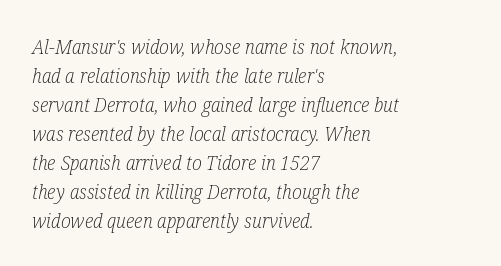
These lines were composed using italics. The lines sit at an ordinary, default distance from one another. Think standard paragraph weight, or any step lighter than that. The horizontal fit of the characters is conventional and even. The typesetter chose a ragged-right arrangement here.
